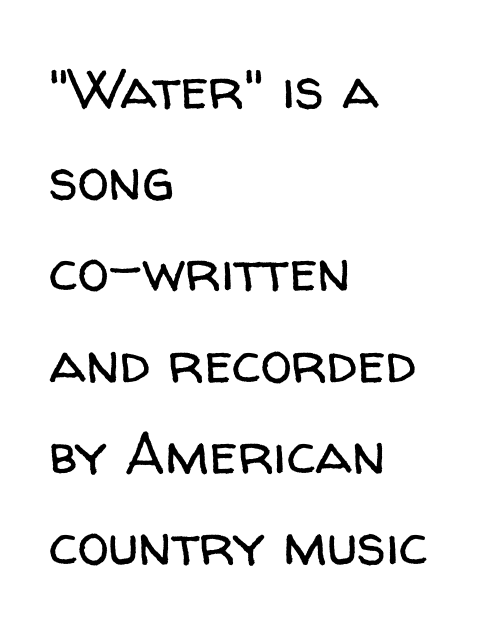
These lines are rendered in a variable-pitch font. Visually the block forms a straight wall on the left and a jagged coastline on the right. Leading matches the norm, producing a regular column. The area under the type is left untouched. No extra tracking has been applied to these lines.
